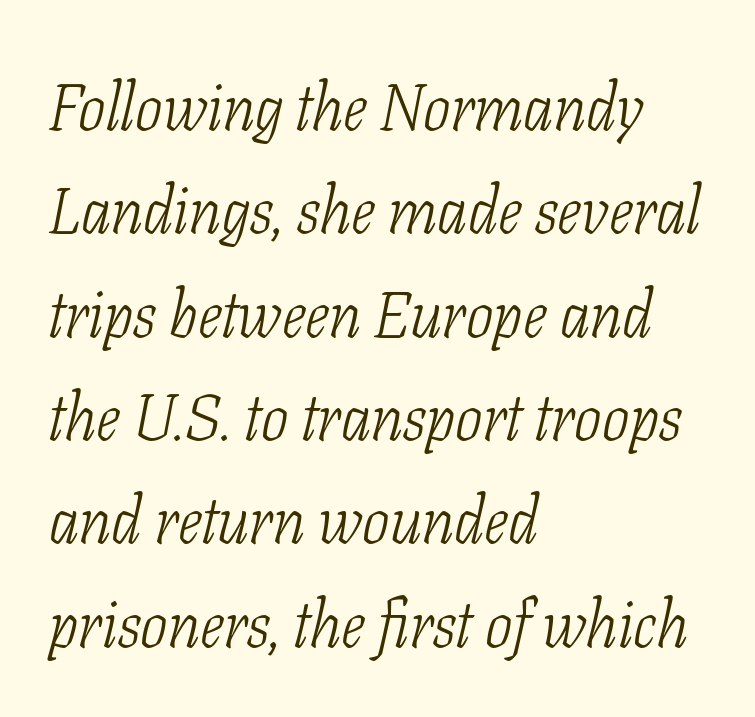
Q: Is the text bold? A: No.
Q: Is the text italic (slanted)? A: Yes, it leans right by about 11 degrees.
Q: Is the typeface a serif or a sans-serif typeface? A: Serif.
Q: Is the text underlined? A: No.
Q: How is the paragraph aligned? A: Left-aligned.
Q: Is the spacing between letters normal or unusually wide? A: Normal.
Q: Is the spacing between lines tight, normal or loose? A: Normal.
Q: Width (condensed, normal, or wide)? A: Condensed.
Q: Stroke contrast? A: Low.
Q: x-height? A: Medium.
Q: Monospaced? A: No.
